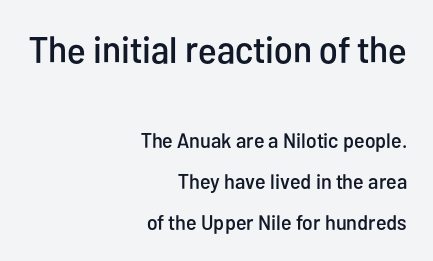
One-word summary of the alignment: right. The rendering uses natural spacing where letterforms have individual widths. Observe the absence of serifs on each vertical stroke in this sample. The letters sit at their default tracking, neither squeezed nor spread. Letters rest on an invisible, unmarked baseline. Students, observe: this is what heavily led, spacious text looks like.
